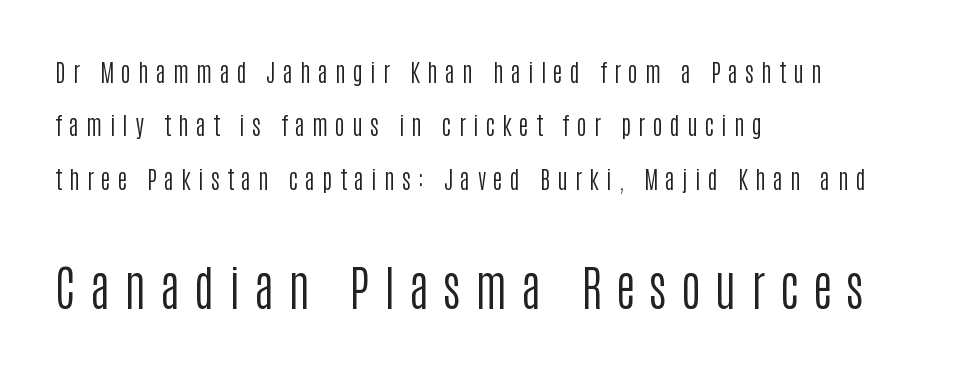
{"serif": "no", "italic": "no", "bold": "no", "weight": "regular", "width": "condensed", "stroke_contrast": "low", "x_height": "large", "monospaced": "no", "underline": "no", "align": "left", "line_spacing": "loose", "line_spacing_ratio": 2.22, "letter_spacing": "wide", "letter_spacing_em": 0.3, "larger_block": "second", "size_ratio": 2.0, "glyph_px": 48}
